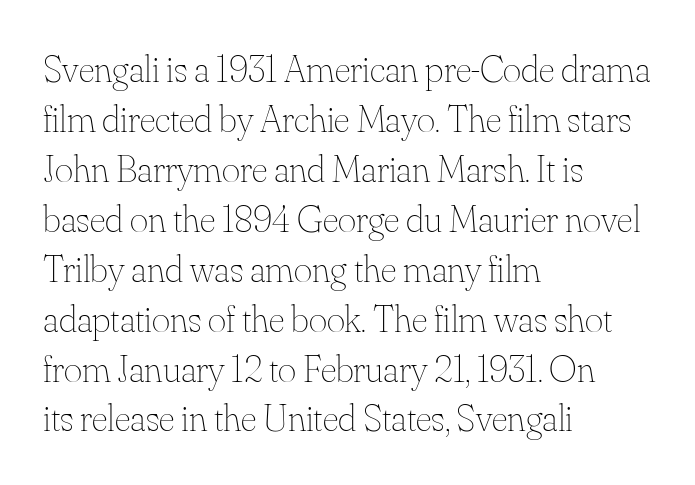
{"italic": "no", "bold": "no", "weight": "thin", "width": "normal", "stroke_contrast": "medium", "x_height": "small", "monospaced": "no", "underline": "no", "align": "left", "line_spacing": "normal", "line_spacing_ratio": 1.28, "letter_spacing": "normal", "letter_spacing_em": 0.0, "glyph_px": 39}
